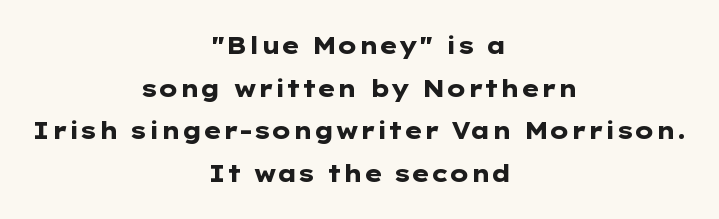
{"italic": "no", "bold": "yes", "underline": "no", "align": "center", "line_spacing_ratio": 1.85, "letter_spacing": "normal", "letter_spacing_em": 0.0, "glyph_px": 23}
